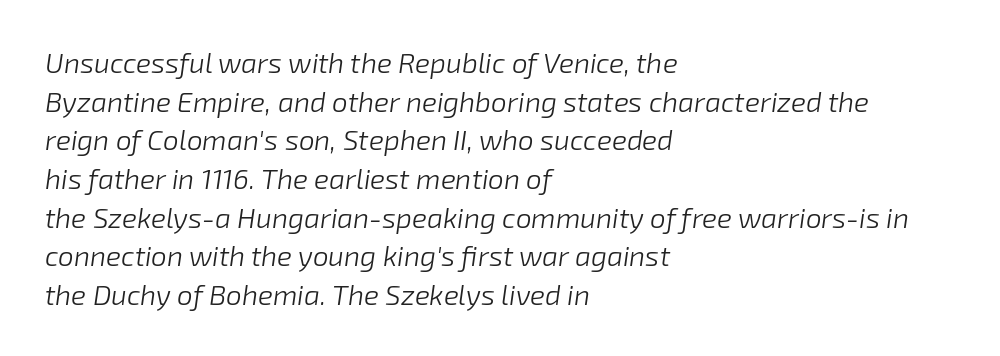
Q: Is the text bold? A: No.
Q: Is the text italic (slanted)? A: Yes, it leans right by about 8 degrees.
Q: Is the text underlined? A: No.
Q: How is the paragraph aligned? A: Left-aligned.
Q: Is the spacing between letters normal or unusually wide? A: Normal.
Q: Is the spacing between lines tight, normal or loose? A: Normal.
Q: Width (condensed, normal, or wide)? A: Normal.
Q: Stroke contrast? A: Low.
Q: x-height? A: Medium.
Q: Monospaced? A: No.
